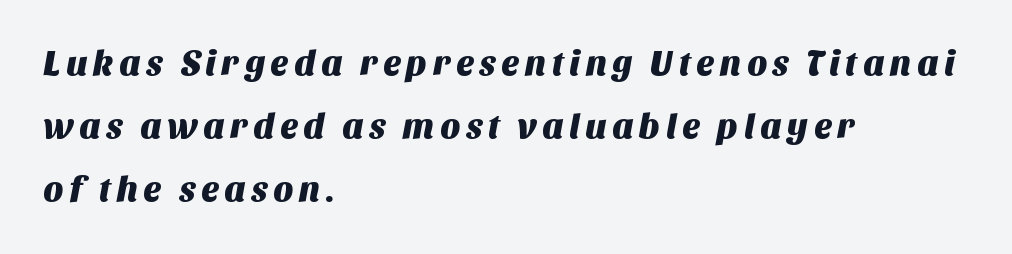
The image shows 35 px sans-serif type; set left-aligned, line spacing 1.8x, not underlined; medium stroke contrast and a large x-height.
